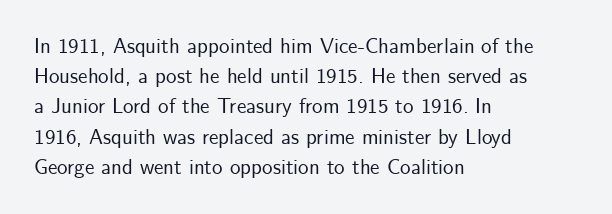
The image shows 21 px text type, upright; set left-aligned, normal line spacing (1.44x), normal letter spacing, not underlined.
